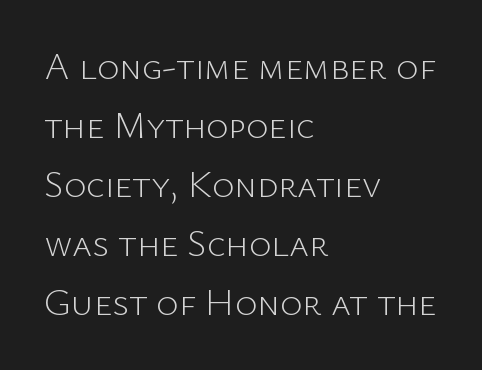
If you drew a ruler down the left edge, every line would touch it. The letters advance in unequal steps, a hallmark of proportional type. Observe the ordinary spacing: letters are neighbours, not strangers. In terms of posture, this sample is upright. Quick note: underline off.
